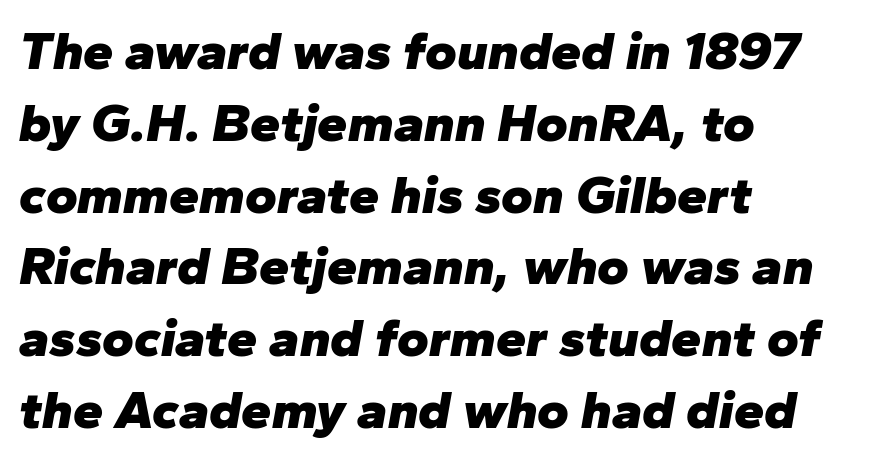
Q: Is the text bold? A: Yes.
Q: Is the text italic (slanted)? A: Yes, it leans right by about 10 degrees.
Q: Is the text underlined? A: No.
Q: How is the paragraph aligned? A: Left-aligned.
Q: Is the spacing between letters normal or unusually wide? A: Normal.
Q: Is the spacing between lines tight, normal or loose? A: Normal.
Q: Width (condensed, normal, or wide)? A: Normal.
Q: Stroke contrast? A: Low.
Q: x-height? A: Medium.
Q: Monospaced? A: No.
